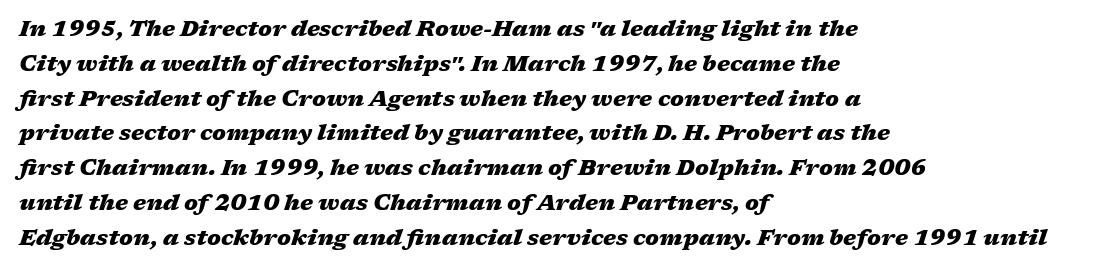
The zone under the glyphs is completely vacant. You'd pick this weight for a headline — it's a proper bold. The specimen reads as italic at a glance. Students, note that the glyphs here touch the page at normal intervals. The lines in this sample share a left origin and differ only in where they stop.
